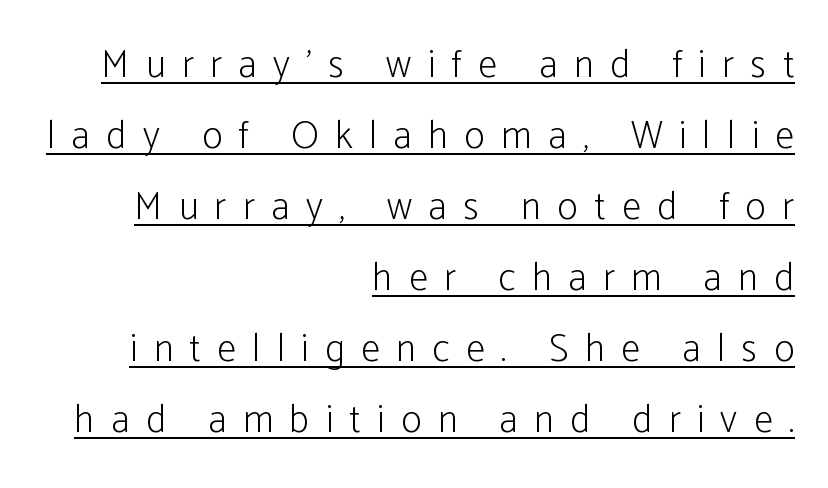
The image shows 39 px light, condensed sans-serif type, upright; set right-aligned, line spacing 1.82x, unusually wide letter spacing (+0.42 em), underlined; low stroke contrast and a medium x-height.
